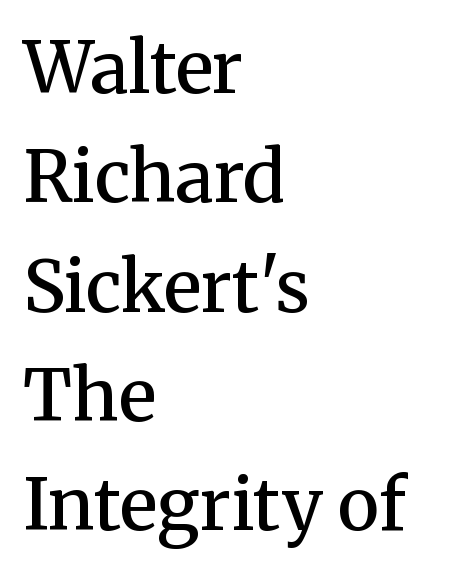
The image shows 71 px semibold serif type, upright; set left-aligned, normal line spacing (1.54x), normal letter spacing, not underlined; medium stroke contrast and a medium x-height.
